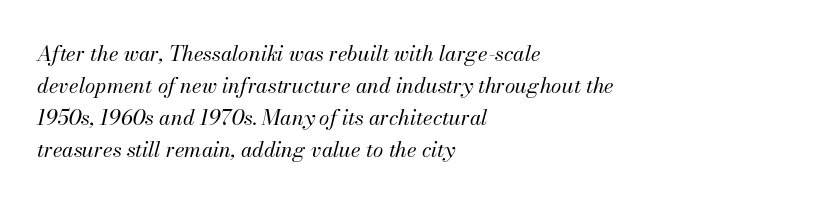
The string is rendered with underlining switched off. The face looks like a standard text weight, possibly lighter. Compared with a centered layout, this one pins lines to the left instead. How are the letters spaced? Ordinarily, with no added tracking. Normally led — the rows are evenly, conventionally spaced.
